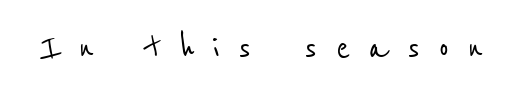
{"serif": "no", "width": "condensed", "stroke_contrast": "low", "x_height": "medium", "monospaced": "no", "underline": "no", "letter_spacing": "wide", "letter_spacing_em": 0.43, "glyph_px": 42}
